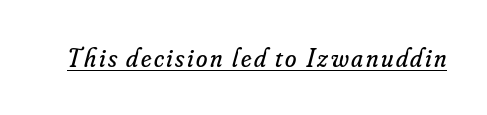
The image shows 26 px text type, italic (leaning right); set underlined.
